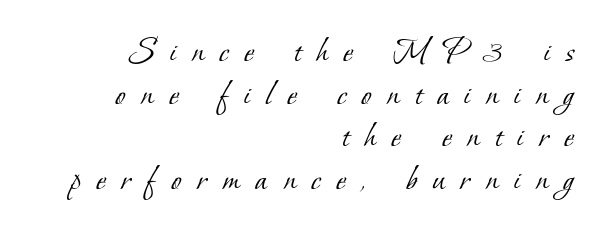
Q: Is the text bold? A: No.
Q: Is the typeface a serif or a sans-serif typeface? A: Serif.
Q: Is the text underlined? A: No.
Q: How is the paragraph aligned? A: Right-aligned.
Q: Is the spacing between letters normal or unusually wide? A: Unusually wide.
Q: Is the spacing between lines tight, normal or loose? A: Tight.
Q: Width (condensed, normal, or wide)? A: Normal.
Q: Stroke contrast? A: Low.
Q: x-height? A: Small.
Q: Monospaced? A: No.
